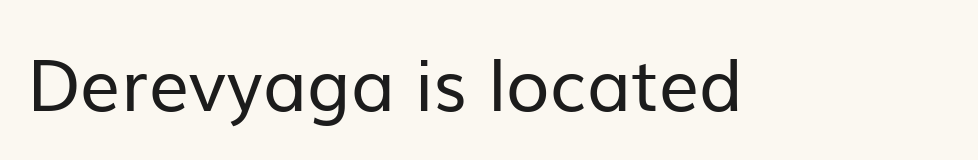
{"serif": "no", "italic": "no", "bold": "no", "weight": "regular", "width": "normal", "stroke_contrast": "low", "x_height": "medium", "monospaced": "no", "underline": "no", "letter_spacing": "normal", "letter_spacing_em": 0.0, "glyph_px": 71}
